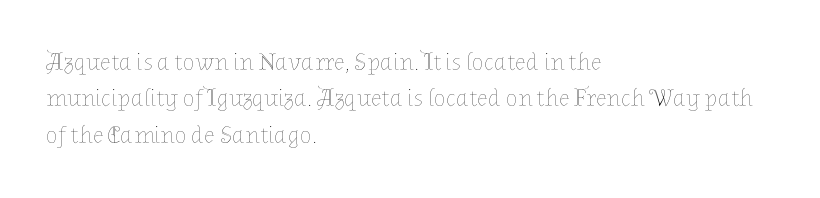
Q: Is the text bold? A: No.
Q: Is the text italic (slanted)? A: No, it is upright.
Q: Is the text underlined? A: No.
Q: How is the paragraph aligned? A: Left-aligned.
Q: Is the spacing between letters normal or unusually wide? A: Normal.
Q: Is the spacing between lines tight, normal or loose? A: Normal.
